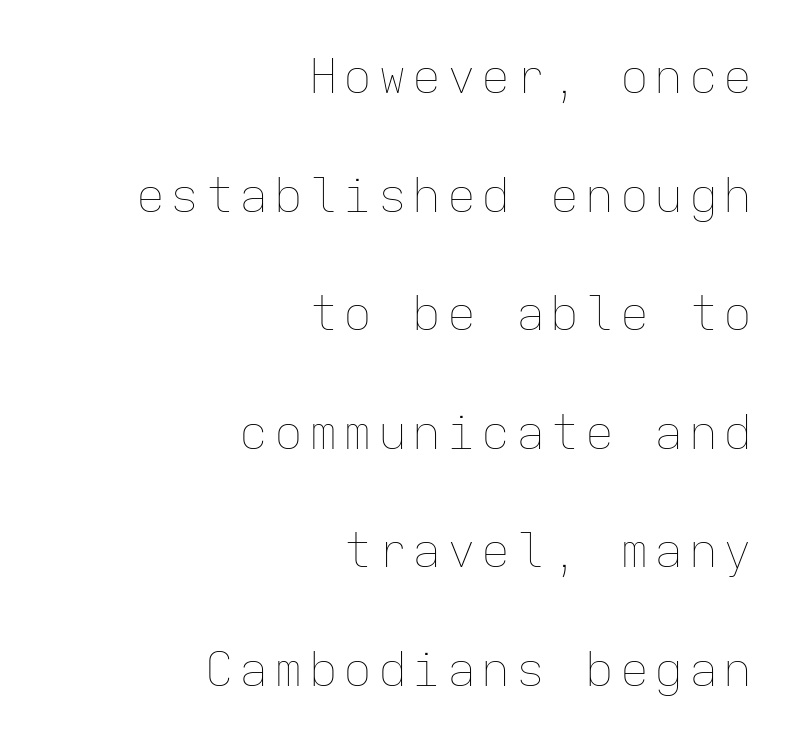
Italic? Not at all — the glyphs are vertical. If you drew a ruler down the right edge, every line would touch it. Do the characters align in a grid? Yes, the font is monospaced. The vertical gap from one line to the next is large. No heavy texture on the line: the type isn't bold.
